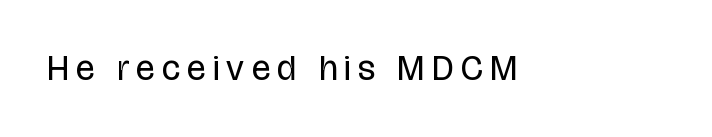
The image shows 35 px regular-weight, condensed sans-serif type, upright; set unusually wide letter spacing (+0.21 em), not underlined; low stroke contrast and a large x-height.
